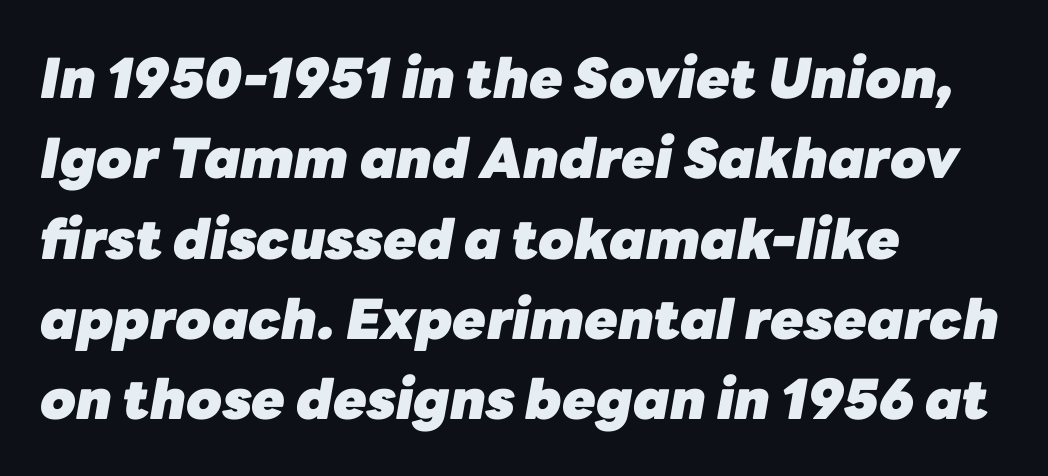
{"italic": "yes", "lean": "right", "slant_degrees": 10, "bold": "yes", "weight": "heavy", "width": "normal", "stroke_contrast": "low", "x_height": "medium", "monospaced": "no", "underline": "no", "align": "left", "line_spacing": "normal", "line_spacing_ratio": 1.46, "letter_spacing": "normal", "letter_spacing_em": 0.0, "glyph_px": 55}
